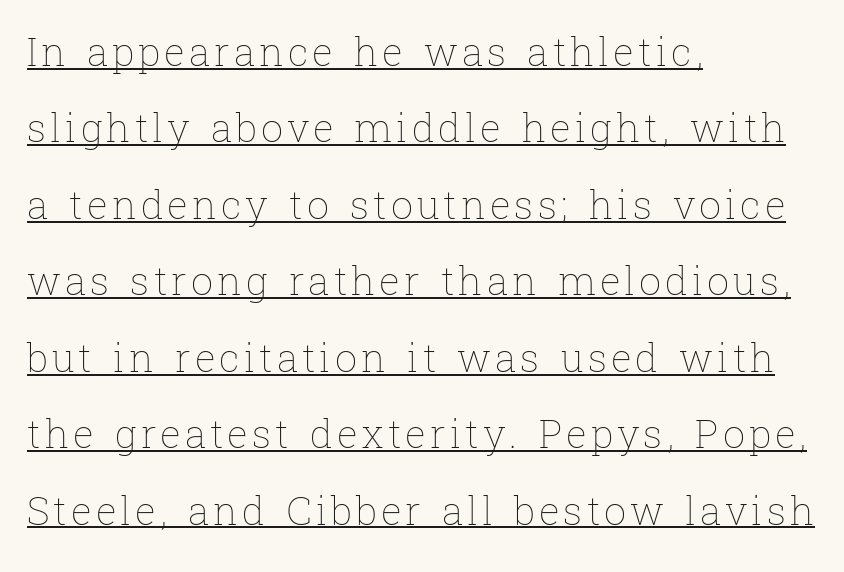
Leftover space on each line is placed entirely after the last word. Rows of type keep a wide berth in the vertical direction. The face used here is proportionally spaced, like ordinary book or web type. The cut favours lightness, reaching ordinary text weight at its darkest.
